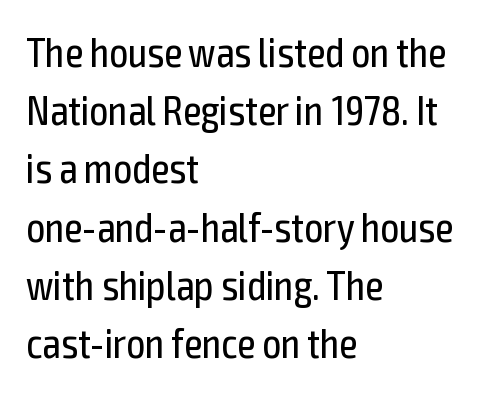
Caption: face not bold, strokes unweighted. The rows are spaced the way most documents space them. The letterforms sit shoulder to shoulder at normal distance. Left-aligned paragraph, ragged on the right. The rendering shows plain stroke endings on the letterforms — a sans-serif design. No italicization has been applied; the sample stays upright.
